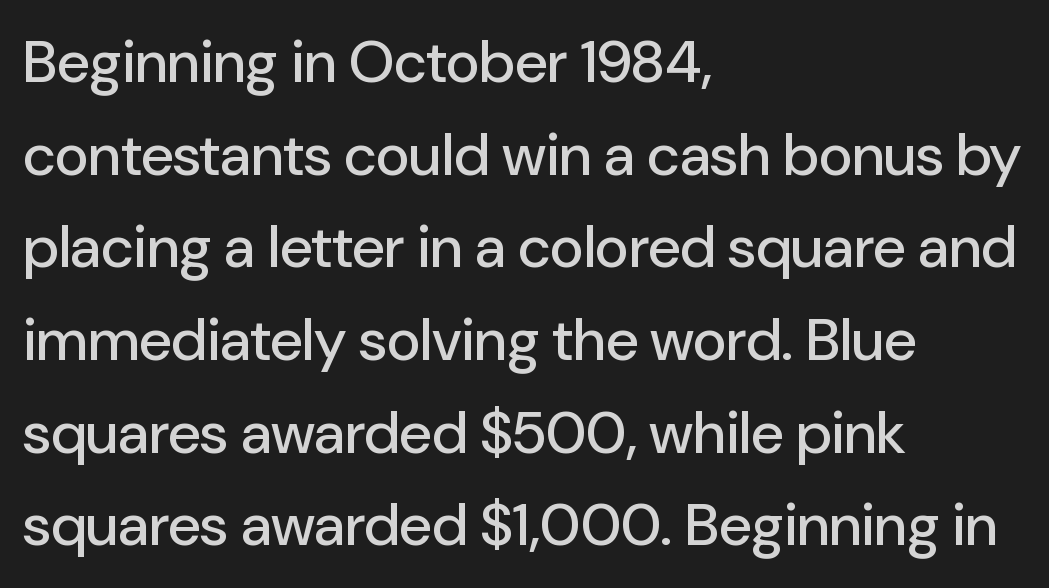
Successive baselines arrive at the customary interval. There is no visible air inserted between adjacent glyphs. The paragraph has a hard left edge and a soft right edge. The typography opts for an upright posture over an oblique one. Think of a printed novel: that variable character pitch is what you see here.
